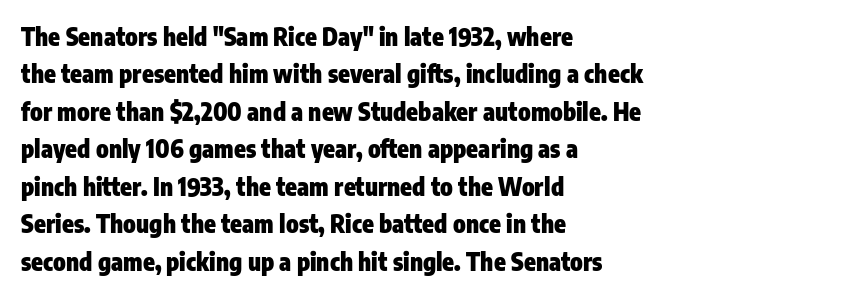
{"italic": "no", "bold": "yes", "underline": "no", "align": "left", "line_spacing": "normal", "line_spacing_ratio": 1.56, "letter_spacing": "normal", "letter_spacing_em": 0.0, "glyph_px": 24}
